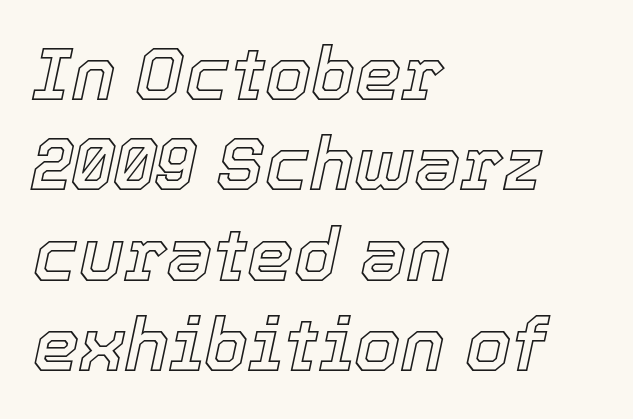
Just letters on the line, the space beneath them empty. Does the copy run flush right? No — it runs flush left. Caption: standard tracking, unaltered. Is this a fixed-width face? No — the glyphs have proportional, varying widths. The text carries the slant typical of an italic or oblique font.
